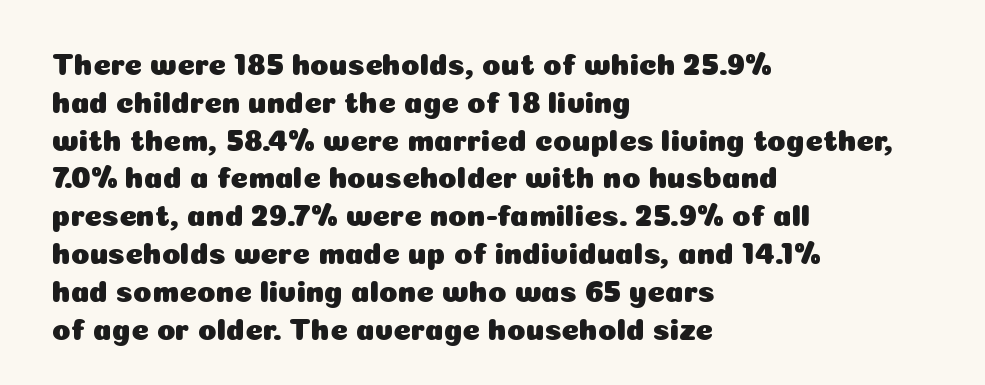
{"serif": "no", "italic": "no", "width": "normal", "stroke_contrast": "low", "x_height": "medium", "monospaced": "no", "underline": "no", "align": "left", "line_spacing": "normal", "line_spacing_ratio": 1.26, "letter_spacing": "normal", "letter_spacing_em": 0.0, "glyph_px": 30}
